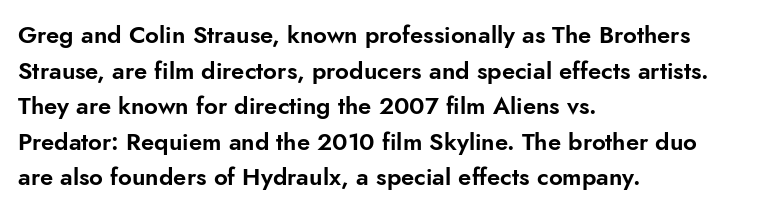
{"italic": "no", "underline": "no", "align": "left", "line_spacing": "normal", "line_spacing_ratio": 1.48, "letter_spacing": "normal", "letter_spacing_em": 0.0, "glyph_px": 24}
